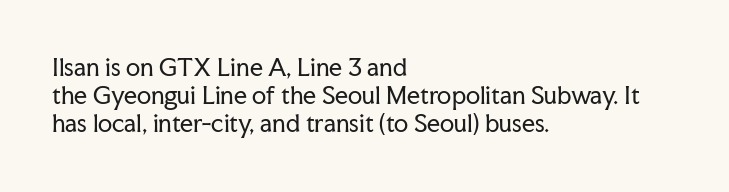
Q: Is the text bold? A: No.
Q: Is the text italic (slanted)? A: No, it is upright.
Q: Is the text underlined? A: No.
Q: How is the paragraph aligned? A: Left-aligned.
Q: Is the spacing between letters normal or unusually wide? A: Normal.
